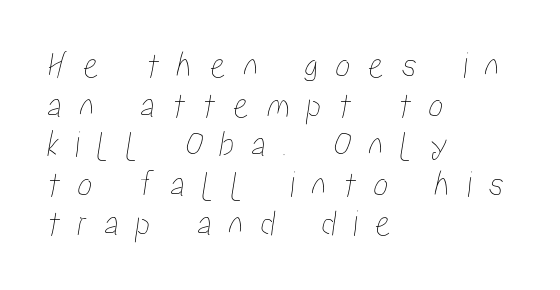
The image shows 38 px condensed type; set left-aligned, tight line spacing (1.04x), unusually wide letter spacing (+0.44 em), not underlined; low stroke contrast and a medium x-height.
